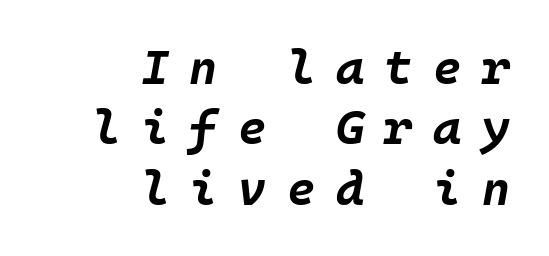
The image shows 48 px bold type, italic (leaning right); set right-aligned, normal line spacing (1.26x), unusually wide letter spacing (+0.43 em), not underlined; low stroke contrast and a large x-height.
